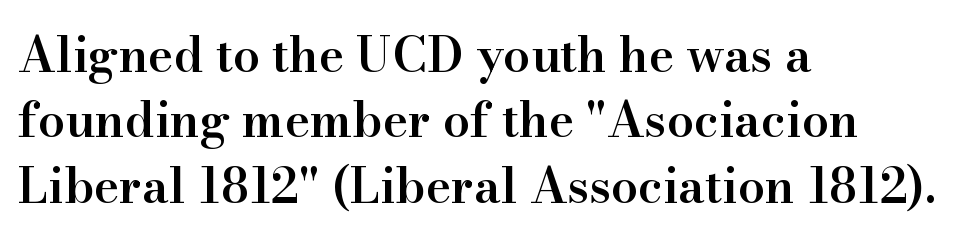
Q: Is the text bold? A: Semi-bold.
Q: Is the text italic (slanted)? A: No, it is upright.
Q: Is the typeface a serif or a sans-serif typeface? A: Serif.
Q: Is the text underlined? A: No.
Q: How is the paragraph aligned? A: Left-aligned.
Q: Is the spacing between letters normal or unusually wide? A: Normal.
Q: Is the spacing between lines tight, normal or loose? A: Normal.
Q: Width (condensed, normal, or wide)? A: Normal.
Q: Stroke contrast? A: High.
Q: x-height? A: Small.
Q: Monospaced? A: No.
